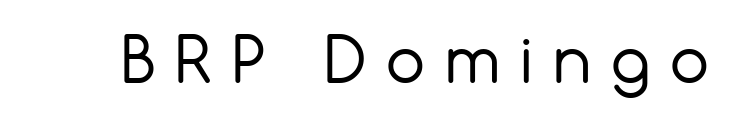
A quiet, ordinary-to-light weight characterises the typeface. Honestly, there is no underline to notice here at all. Spacing between characters has been opened up far beyond the box default. These lines are rendered in a variable-pitch font. Ascenders rise straight up at ninety degrees. Letterform terminals end flat and unadorned throughout the passage.
